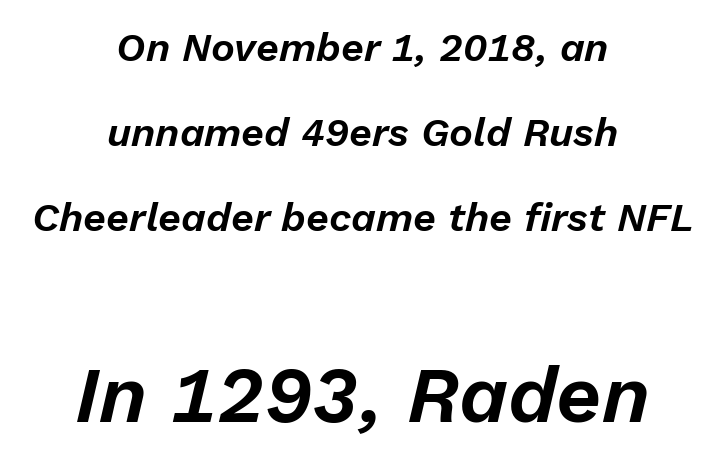
{"italic": "yes", "lean": "right", "slant_degrees": 13, "width": "normal", "stroke_contrast": "low", "x_height": "medium", "monospaced": "no", "underline": "no", "align": "center", "line_spacing": "loose", "line_spacing_ratio": 2.12, "letter_spacing": "normal", "letter_spacing_em": 0.0, "larger_block": "second", "size_ratio": 1.98, "glyph_px": 79}
